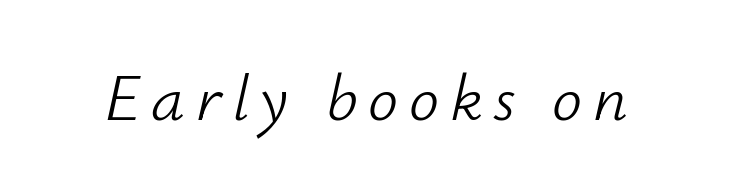
Heft: none added — not bold. Only glyphs here, with clear space below each row. Do the characters align in a grid? No, the font is proportional. Style check: oblique.
